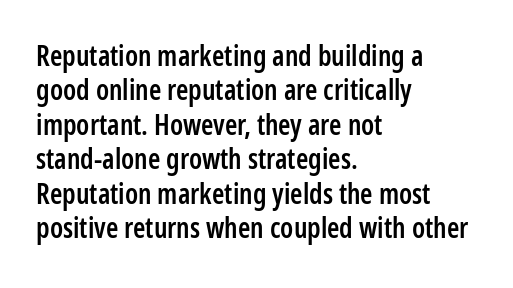
{"serif": "no", "italic": "no", "bold": "semi", "weight": "semibold", "width": "condensed", "stroke_contrast": "low", "x_height": "medium", "monospaced": "no", "underline": "no", "align": "left", "line_spacing_ratio": 1.23, "letter_spacing": "normal", "letter_spacing_em": 0.0, "glyph_px": 28}
